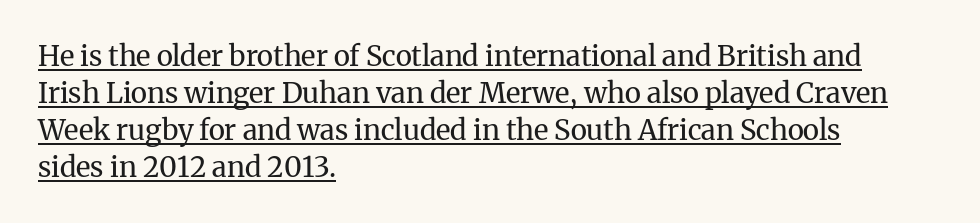
{"serif": "yes", "italic": "no", "bold": "no", "weight": "regular", "width": "normal", "stroke_contrast": "medium", "x_height": "medium", "monospaced": "no", "underline": "yes", "align": "left", "line_spacing": "normal", "line_spacing_ratio": 1.32, "letter_spacing": "normal", "letter_spacing_em": 0.0, "glyph_px": 28}
